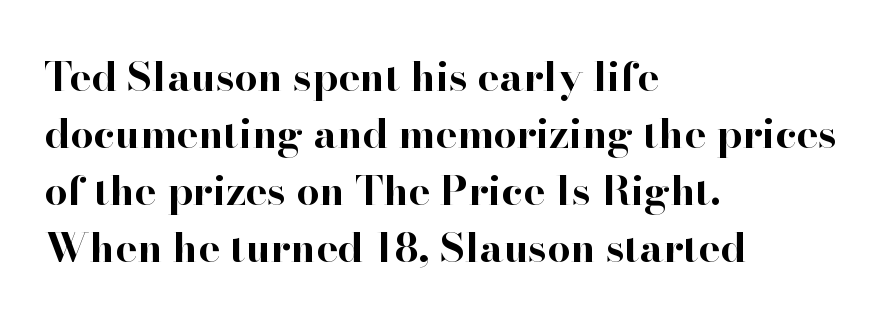
Q: Is the text bold? A: Yes.
Q: Is the text italic (slanted)? A: No, it is upright.
Q: Is the typeface a serif or a sans-serif typeface? A: Serif.
Q: Is the text underlined? A: No.
Q: How is the paragraph aligned? A: Left-aligned.
Q: Is the spacing between letters normal or unusually wide? A: Normal.
Q: Is the spacing between lines tight, normal or loose? A: Normal.
Q: Width (condensed, normal, or wide)? A: Normal.
Q: Stroke contrast? A: High.
Q: x-height? A: Small.
Q: Monospaced? A: No.
